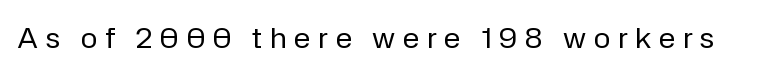
The face used here is proportionally spaced, like ordinary book or web type. Characters follow at a spacing far wider than the type designer built in. These lines are composed in type without serifs. Glance below the letters and you will spot only blank space. Stems and bowls with no extra thickness — not bold.
